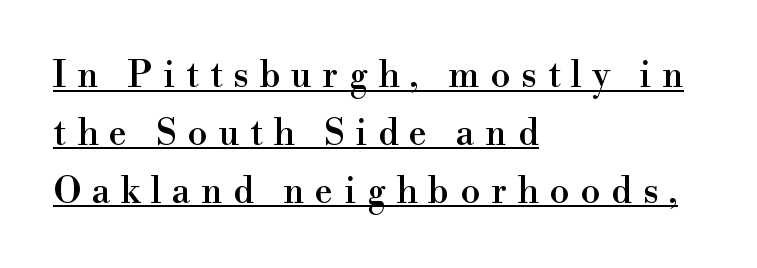
Q: Is the text italic (slanted)? A: No, it is upright.
Q: Is the typeface a serif or a sans-serif typeface? A: Serif.
Q: Is the text underlined? A: Yes.
Q: How is the paragraph aligned? A: Left-aligned.
Q: Is the spacing between letters normal or unusually wide? A: Unusually wide.
Q: Is the spacing between lines tight, normal or loose? A: Normal.
Q: Width (condensed, normal, or wide)? A: Normal.
Q: x-height? A: Small.
Q: Monospaced? A: No.
